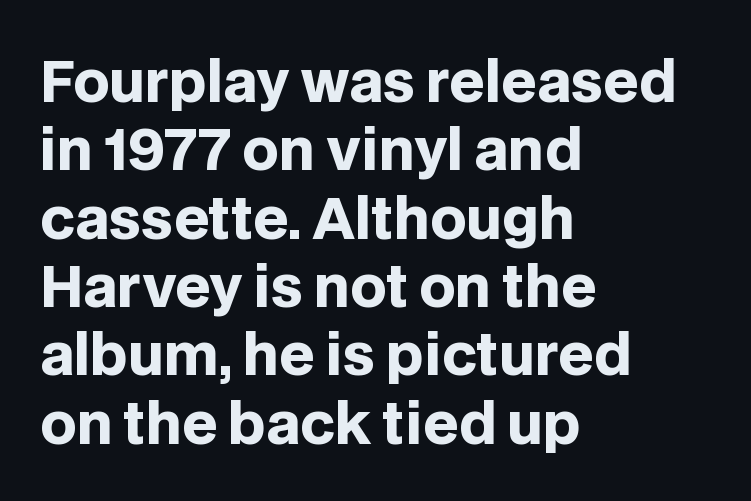
The image shows 56 px heavy sans-serif type, upright; set left-aligned, line spacing 1.22x, normal letter spacing, not underlined; low stroke contrast and a large x-height.
